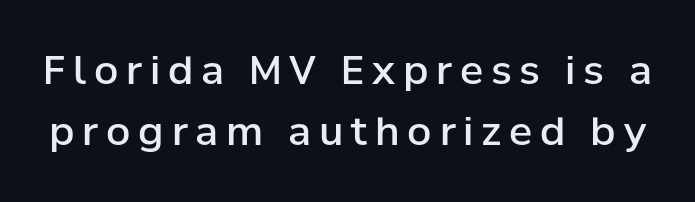
Q: Is the text bold? A: Semi-bold.
Q: Is the text italic (slanted)? A: No, it is upright.
Q: Is the typeface a serif or a sans-serif typeface? A: Sans-serif.
Q: Is the text underlined? A: No.
Q: Is the spacing between letters normal or unusually wide? A: Unusually wide.
Q: Is the spacing between lines tight, normal or loose? A: Normal.
Q: Width (condensed, normal, or wide)? A: Normal.
Q: Stroke contrast? A: Low.
Q: x-height? A: Medium.
Q: Monospaced? A: No.
